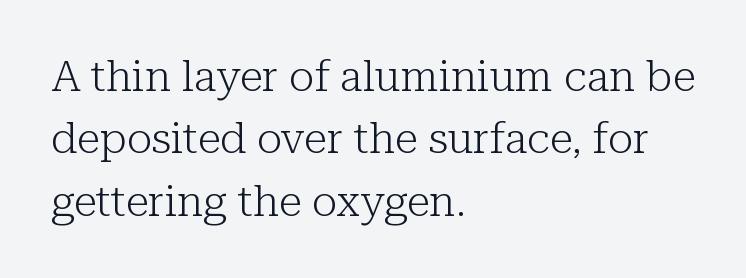
{"serif": "yes", "italic": "no", "bold": "no", "weight": "light", "width": "normal", "stroke_contrast": "low", "x_height": "medium", "monospaced": "no", "underline": "no", "align": "left", "line_spacing": "normal", "line_spacing_ratio": 1.45, "letter_spacing": "normal", "letter_spacing_em": 0.0, "glyph_px": 43}
